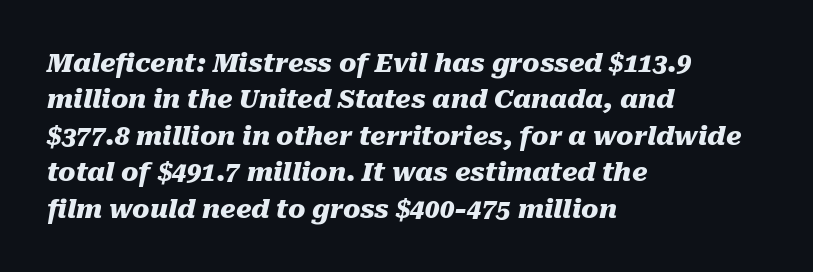
The image shows 26 px bold type, italic (leaning right); set left-aligned, normal line spacing (1.4x), normal letter spacing, not underlined.
